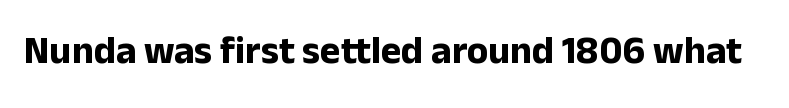
{"serif": "no", "italic": "no", "bold": "yes", "weight": "bold", "width": "normal", "stroke_contrast": "low", "x_height": "medium", "monospaced": "no", "underline": "no", "letter_spacing": "normal", "letter_spacing_em": 0.0, "glyph_px": 39}
